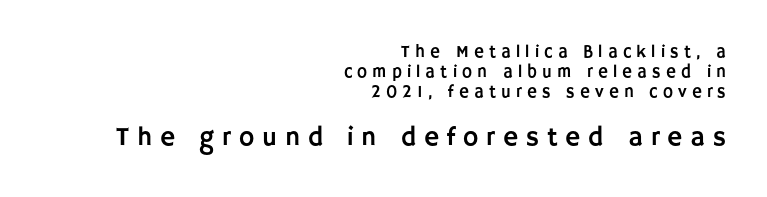
Q: Is the text italic (slanted)? A: No, it is upright.
Q: Is the text underlined? A: No.
Q: How is the paragraph aligned? A: Right-aligned.
Q: Is the spacing between letters normal or unusually wide? A: Unusually wide.
Q: Which block of text is set in a larger size, the first (top) or the second (bottom)? A: The second (bottom) one.
